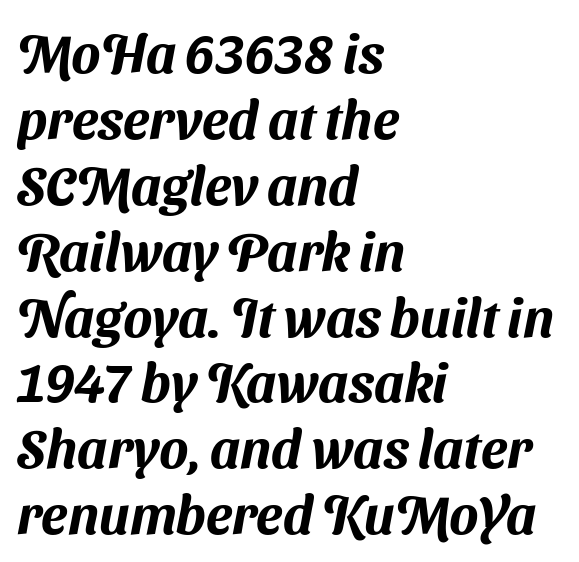
{"serif": "no", "width": "normal", "stroke_contrast": "medium", "x_height": "medium", "monospaced": "no", "underline": "no", "align": "left", "line_spacing_ratio": 1.22, "letter_spacing": "normal", "letter_spacing_em": 0.0, "glyph_px": 54}
